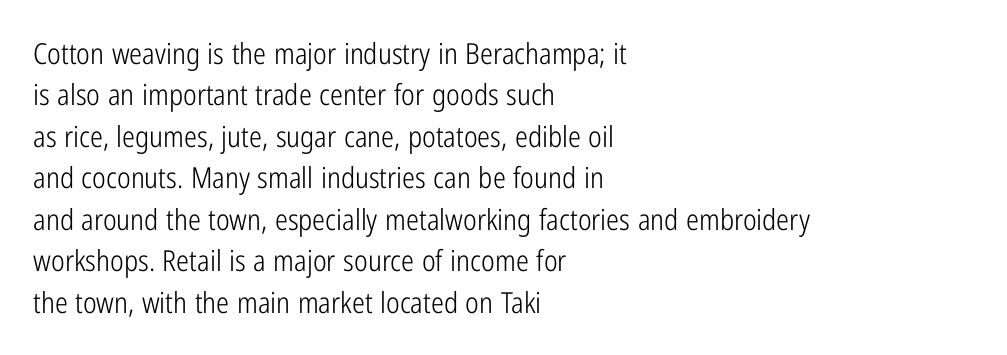
The image shows 29 px light, condensed sans-serif type, upright; set left-aligned, normal line spacing (1.43x), normal letter spacing, not underlined; low stroke contrast and a medium x-height.
